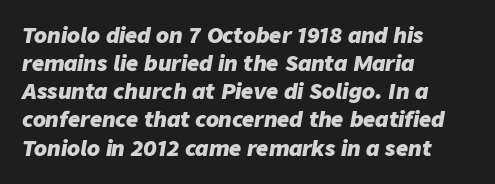
{"italic": "yes", "lean": "right", "slant_degrees": 9, "bold": "yes", "underline": "no", "align": "left", "line_spacing": "normal", "line_spacing_ratio": 1.34, "letter_spacing": "normal", "letter_spacing_em": 0.0, "glyph_px": 21}
